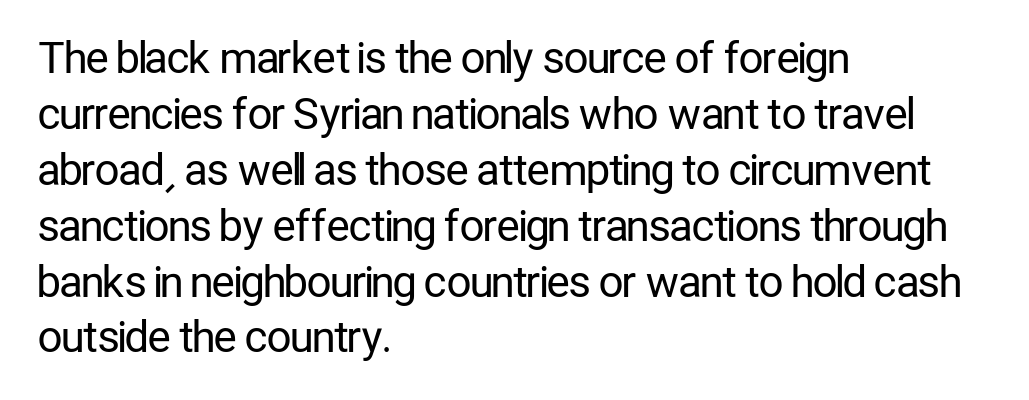
Q: Is the text bold? A: No.
Q: Is the text italic (slanted)? A: No, it is upright.
Q: Is the typeface a serif or a sans-serif typeface? A: Sans-serif.
Q: Is the text underlined? A: No.
Q: How is the paragraph aligned? A: Left-aligned.
Q: Is the spacing between letters normal or unusually wide? A: Normal.
Q: Is the spacing between lines tight, normal or loose? A: Normal.
Q: Width (condensed, normal, or wide)? A: Condensed.
Q: Stroke contrast? A: Low.
Q: x-height? A: Medium.
Q: Monospaced? A: No.
